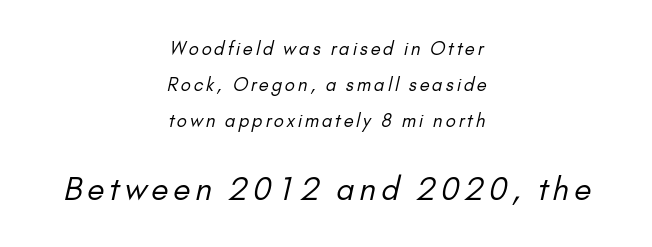
The image shows 31 px regular-weight sans-serif type; set centered, loose line spacing (1.99x), not underlined; the second (bottom) block is 1.72x larger; low stroke contrast and a small x-height.
